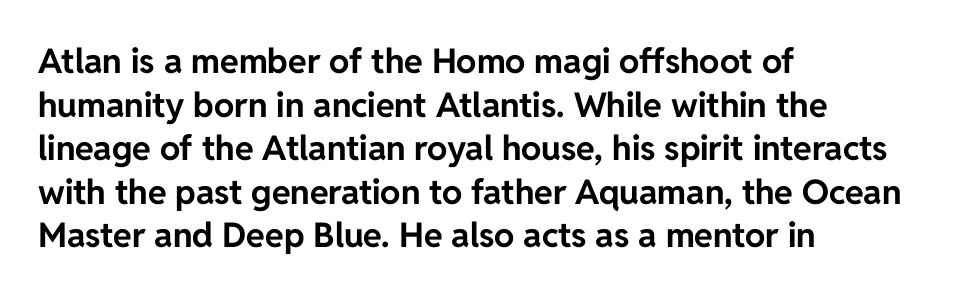
The image shows 34 px bold sans-serif type, upright; set left-aligned, normal line spacing (1.28x), normal letter spacing, not underlined; low stroke contrast and a medium x-height.
